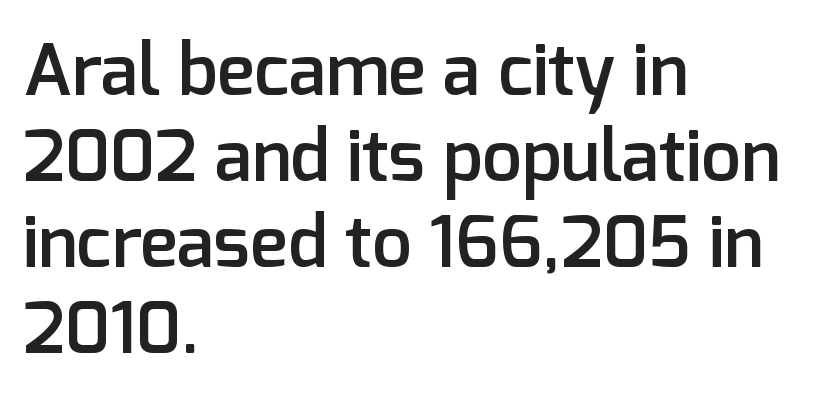
Caption: multi-line text, flush left, ragged right. Looks like regular typesetting: each glyph gets only the width it needs. The zone under the glyphs is completely vacant. The tracking reads as untouched default to a designer's eye. A roman cut, with each character standing at attention.
